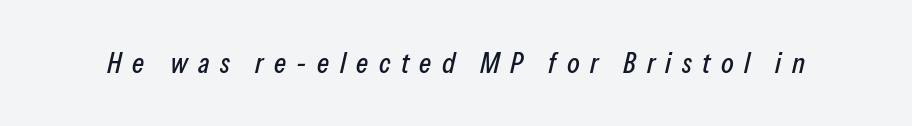
{"italic": "yes", "lean": "right", "slant_degrees": 13, "width": "condensed", "stroke_contrast": "low", "x_height": "medium", "monospaced": "no", "underline": "no", "letter_spacing": "wide", "letter_spacing_em": 0.36, "glyph_px": 29}
